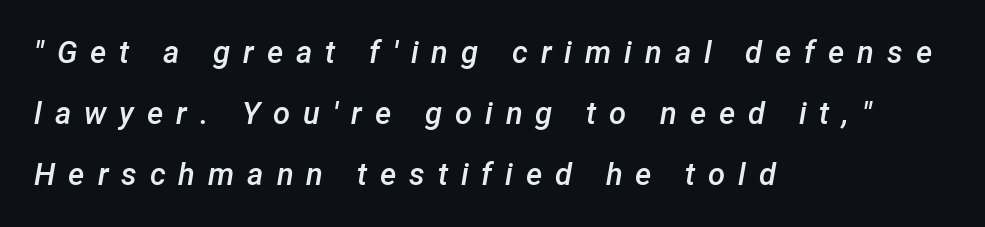
{"italic": "yes", "lean": "right", "slant_degrees": 12, "bold": "semi", "weight": "semibold", "width": "normal", "stroke_contrast": "low", "x_height": "medium", "monospaced": "no", "underline": "no", "align": "left", "line_spacing": "loose", "line_spacing_ratio": 1.96, "letter_spacing": "wide", "letter_spacing_em": 0.42, "glyph_px": 31}
